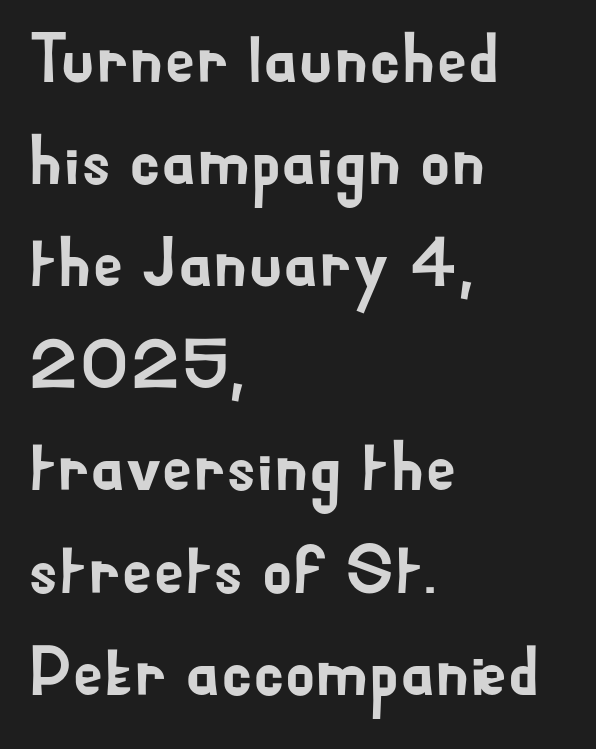
This rendering leaves character spacing at its baseline value. Observe the absence of serifs on each vertical stroke in this sample. The rendering uses a moderate line-height, typical for paragraphs. No italicization has been applied; the sample stays upright. These lines are rendered in a variable-pitch font.
